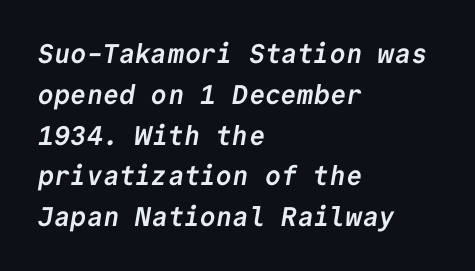
Q: Is the text bold? A: Yes.
Q: Is the text underlined? A: No.
Q: How is the paragraph aligned? A: Left-aligned.
Q: Is the spacing between letters normal or unusually wide? A: Normal.
Q: Is the spacing between lines tight, normal or loose? A: Normal.
